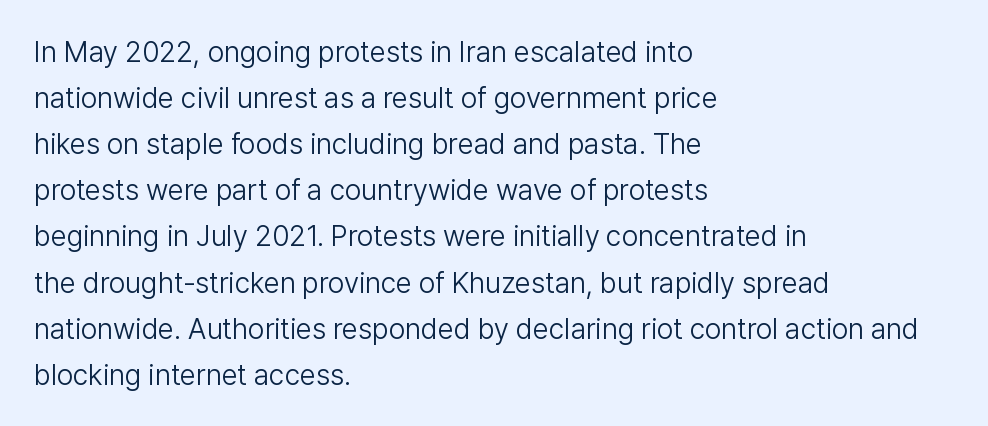
The image shows 29 px light sans-serif type, upright; set left-aligned, normal line spacing (1.59x), normal letter spacing, not underlined; low stroke contrast and a medium x-height.
